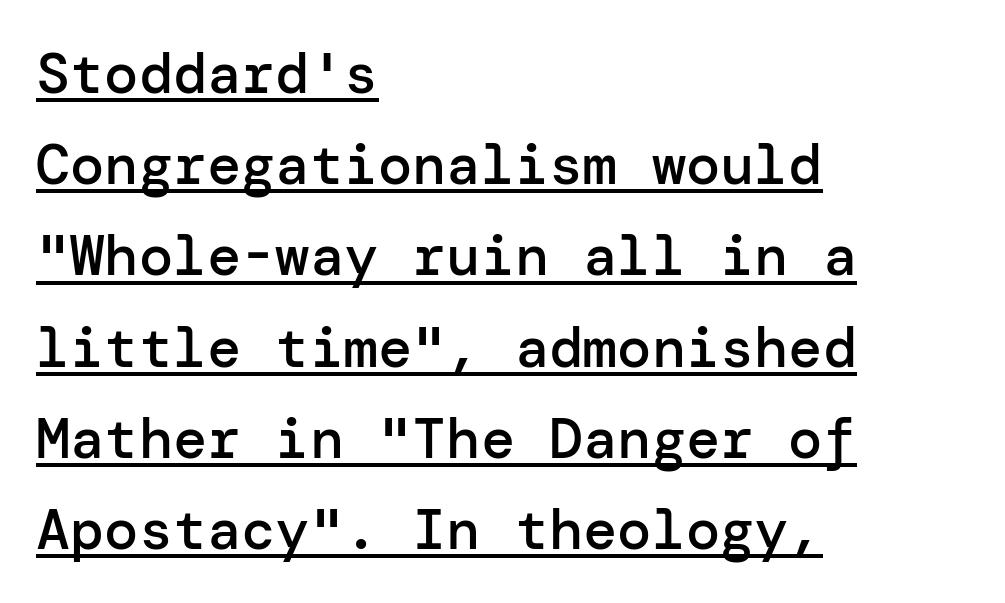
{"serif": "no", "italic": "no", "bold": "semi", "weight": "semibold", "width": "normal", "stroke_contrast": "low", "x_height": "medium", "underline": "yes", "align": "left", "line_spacing": "normal", "line_spacing_ratio": 1.6, "letter_spacing": "normal", "letter_spacing_em": 0.0, "glyph_px": 57}
